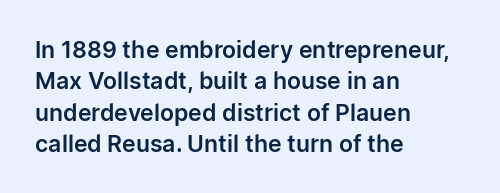
{"italic": "no", "underline": "no", "align": "left", "line_spacing": "normal", "line_spacing_ratio": 1.36, "letter_spacing": "normal", "letter_spacing_em": 0.0, "glyph_px": 23}
